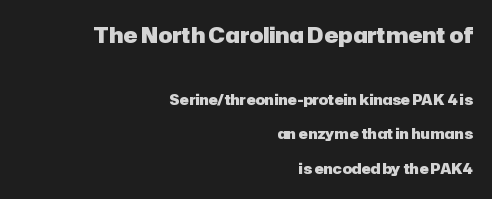
The image shows 21 px bold type, upright; set right-aligned, loose line spacing (2.47x), normal letter spacing, not underlined; the first (top) block is 1.5x larger.
